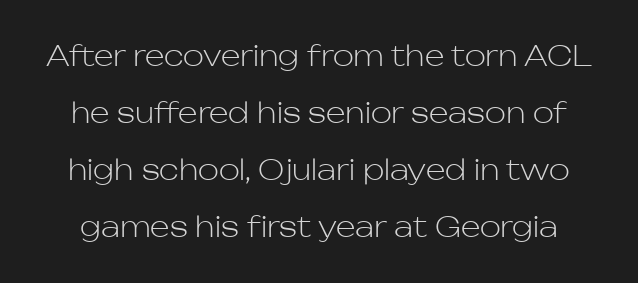
Each letter keeps its own natural width here, so spacing adapts to shape. Ink coverage per letter is moderate at most. This is the regular roman posture of the typeface. A sans-serif font was chosen for this passage. Any mark beneath the type? The region is blank. Short note: letters normally spaced.
